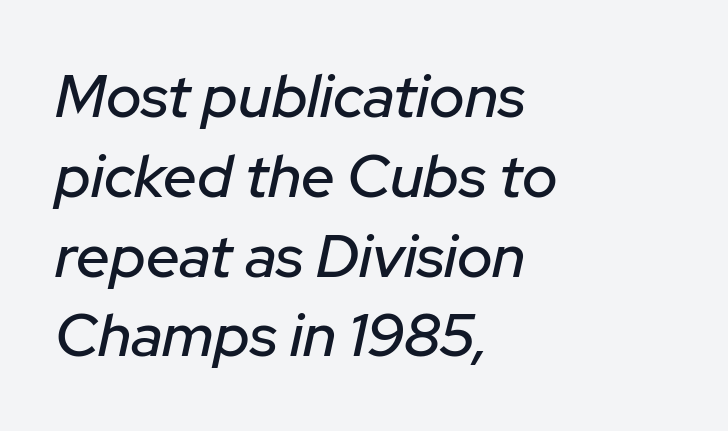
Posture: slanted. The line texture is even and compact thanks to regular tracking. Is this a fixed-width face? No — the glyphs have proportional, varying widths. Where is the straight margin? On the left.
